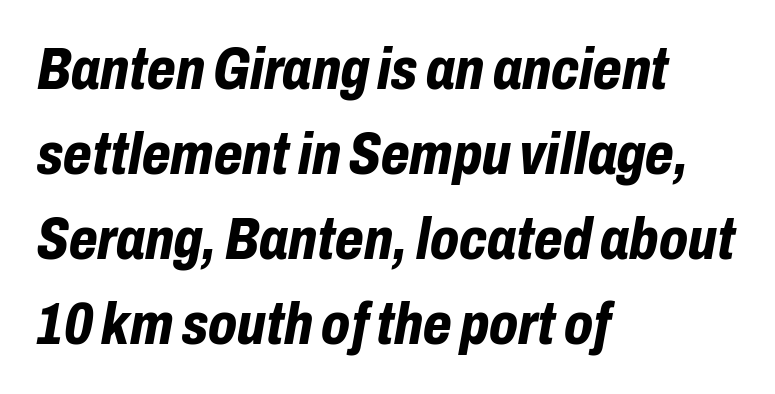
This sample uses plain, unmodified letter spacing. Would a proofreader flag this as italicized? Yes. Each letter keeps its own natural width here, so spacing adapts to shape. Bare-footed words on every line. Notice how descenders clear the ascenders below comfortably — that's standard leading.
